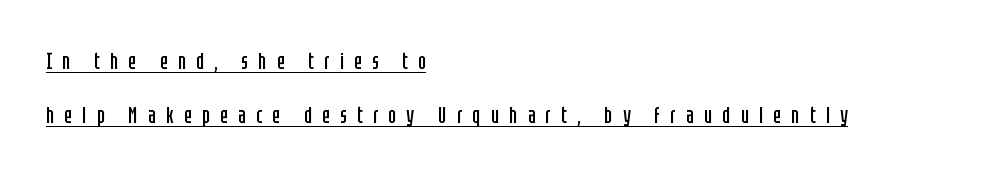
{"italic": "no", "bold": "no", "underline": "yes", "align": "left", "line_spacing": "loose", "line_spacing_ratio": 2.35, "letter_spacing": "wide", "letter_spacing_em": 0.45, "glyph_px": 23}
